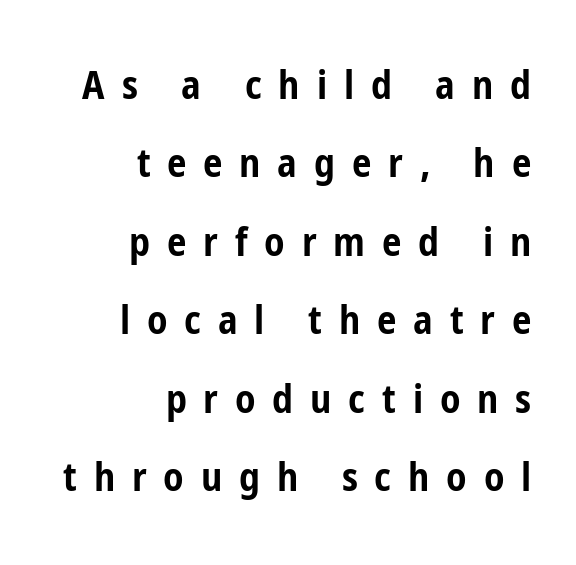
Q: Is the text bold? A: Yes.
Q: Is the text italic (slanted)? A: No, it is upright.
Q: Is the typeface a serif or a sans-serif typeface? A: Sans-serif.
Q: Is the text underlined? A: No.
Q: How is the paragraph aligned? A: Right-aligned.
Q: Is the spacing between letters normal or unusually wide? A: Unusually wide.
Q: Is the spacing between lines tight, normal or loose? A: Loose.
Q: Width (condensed, normal, or wide)? A: Condensed.
Q: Stroke contrast? A: Low.
Q: x-height? A: Medium.
Q: Monospaced? A: No.
